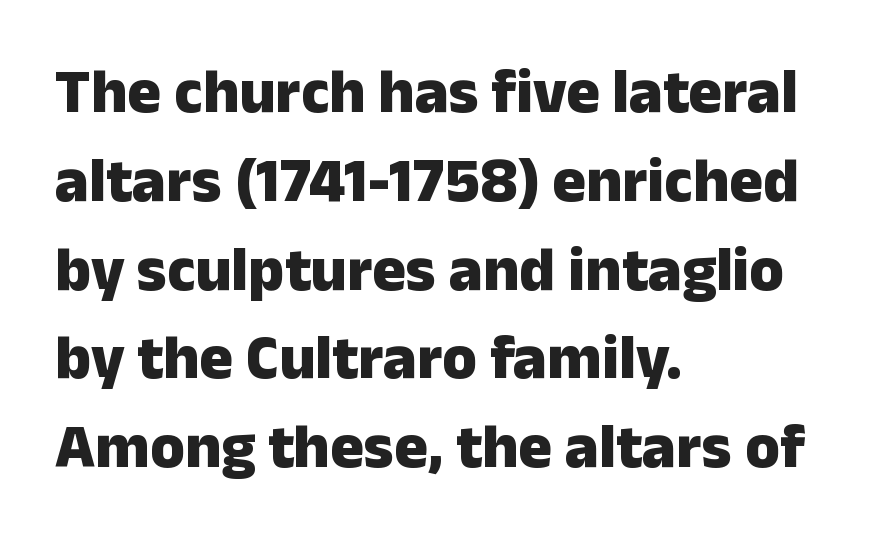
Q: Is the text bold? A: Yes.
Q: Is the text italic (slanted)? A: No, it is upright.
Q: Is the typeface a serif or a sans-serif typeface? A: Sans-serif.
Q: Is the text underlined? A: No.
Q: How is the paragraph aligned? A: Left-aligned.
Q: Is the spacing between letters normal or unusually wide? A: Normal.
Q: Is the spacing between lines tight, normal or loose? A: Normal.
Q: Width (condensed, normal, or wide)? A: Normal.
Q: Stroke contrast? A: Low.
Q: x-height? A: Medium.
Q: Monospaced? A: No.
